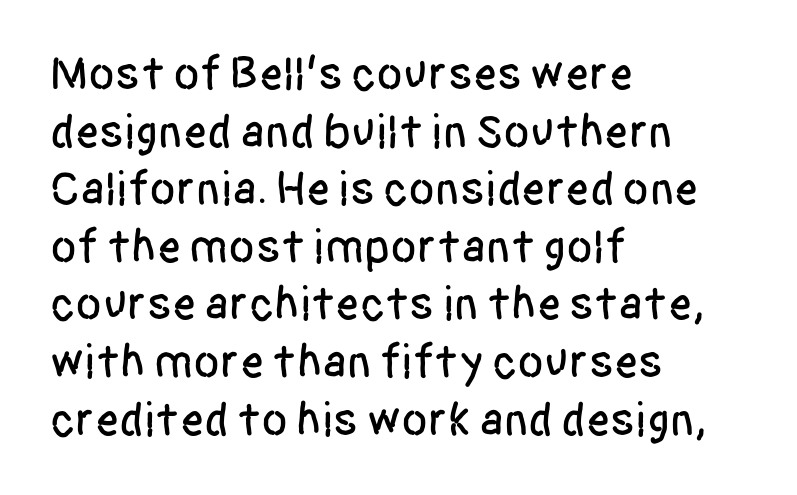
Letters rest on an invisible, unmarked baseline. Ordinary non-slanted type is in use. Note: no serifs on the glyphs. Horizontally, the lines are justified to the leading edge only. Varying glyph widths throughout — classic text-font behaviour. Here the glyphs are tracked normally, forming tight word shapes.
